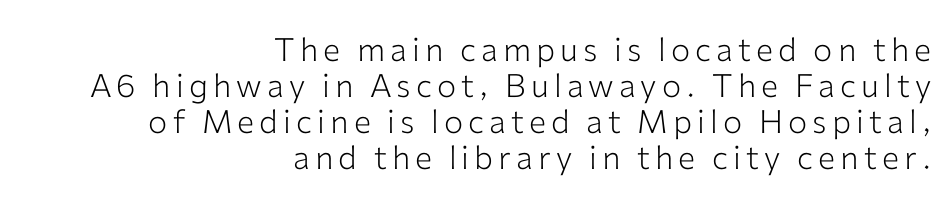
The image shows 32 px light sans-serif type, upright; set right-aligned, tight line spacing (1.13x), not underlined; low stroke contrast and a medium x-height.
